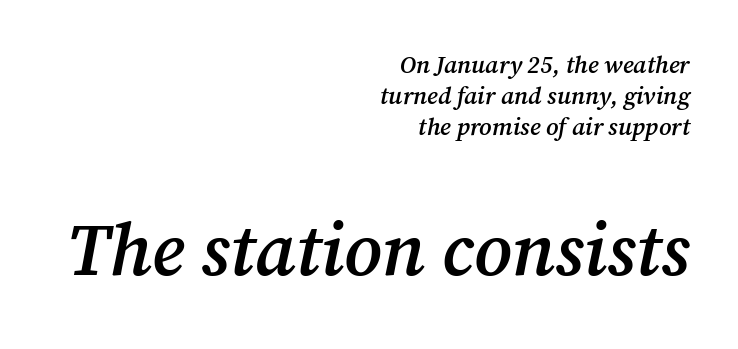
Q: Is the text bold? A: Semi-bold.
Q: Is the text italic (slanted)? A: Yes, it leans right by about 12 degrees.
Q: Is the typeface a serif or a sans-serif typeface? A: Serif.
Q: Is the text underlined? A: No.
Q: How is the paragraph aligned? A: Right-aligned.
Q: Is the spacing between letters normal or unusually wide? A: Normal.
Q: Is the spacing between lines tight, normal or loose? A: Normal.
Q: Which block of text is set in a larger size, the first (top) or the second (bottom)? A: The second (bottom) one.
Q: Width (condensed, normal, or wide)? A: Normal.
Q: Stroke contrast? A: Medium.
Q: x-height? A: Medium.
Q: Monospaced? A: No.
